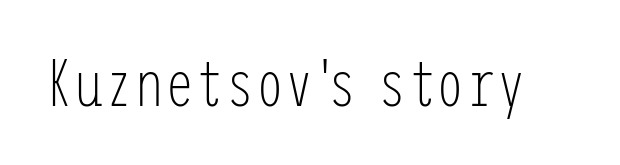
A quiet, ordinary-to-light weight characterises the typeface. No italicization has been applied; the sample stays upright. Tracking here is standard; glyphs follow each other at the usual distance. Stroke terminals: plain, sans-serif. The words here are not underlined.
